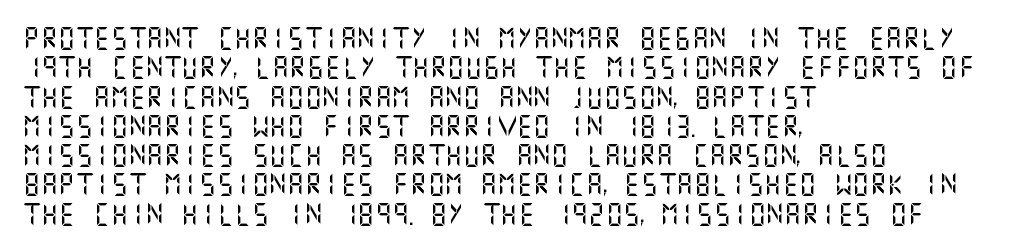
Q: Is the text italic (slanted)? A: No, it is upright.
Q: Is the text underlined? A: No.
Q: How is the paragraph aligned? A: Left-aligned.
Q: Is the spacing between letters normal or unusually wide? A: Normal.
Q: Is the spacing between lines tight, normal or loose? A: Normal.
